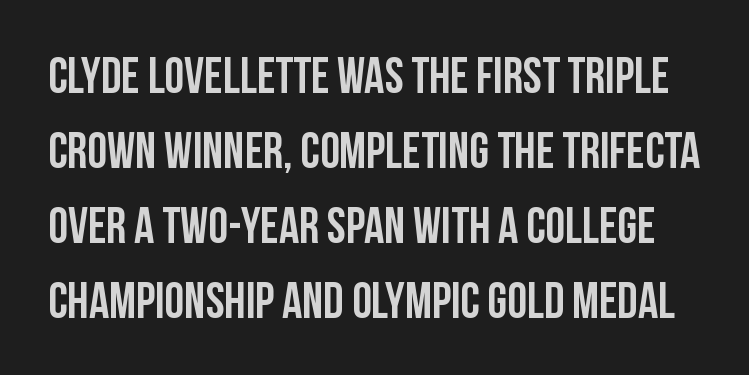
Q: Is the text italic (slanted)? A: No, it is upright.
Q: Is the typeface a serif or a sans-serif typeface? A: Sans-serif.
Q: Is the text underlined? A: No.
Q: Is the spacing between letters normal or unusually wide? A: Normal.
Q: Is the spacing between lines tight, normal or loose? A: Normal.
Q: Width (condensed, normal, or wide)? A: Condensed.
Q: Stroke contrast? A: Low.
Q: x-height? A: Large.
Q: Monospaced? A: No.
